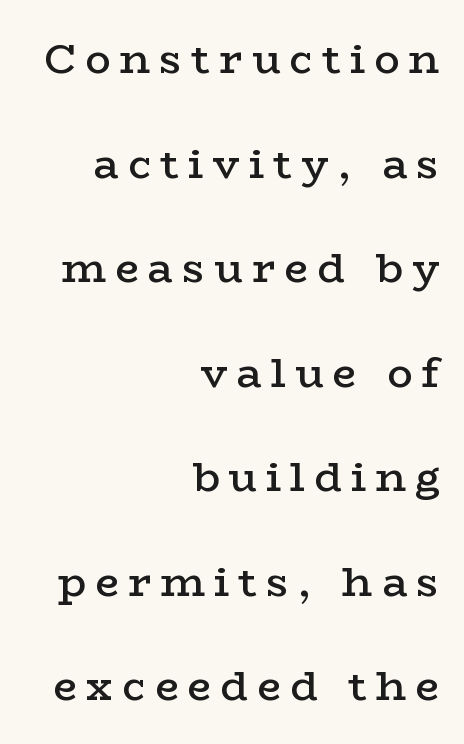
{"serif": "yes", "italic": "no", "bold": "semi", "weight": "semibold", "width": "wide", "stroke_contrast": "low", "x_height": "medium", "monospaced": "no", "underline": "no", "align": "right", "line_spacing": "loose", "line_spacing_ratio": 2.49, "letter_spacing": "wide", "letter_spacing_em": 0.22, "glyph_px": 42}
